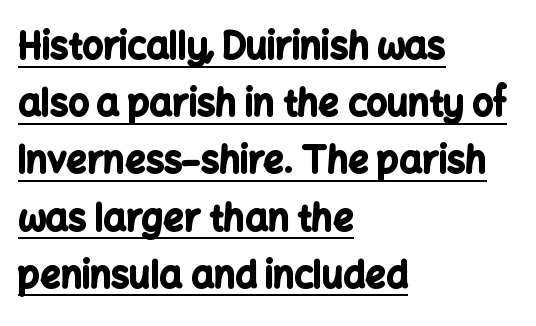
{"serif": "no", "italic": "no", "bold": "yes", "weight": "bold", "width": "normal", "stroke_contrast": "low", "x_height": "medium", "monospaced": "no", "underline": "yes", "align": "left", "line_spacing": "normal", "line_spacing_ratio": 1.59, "letter_spacing": "normal", "letter_spacing_em": 0.0, "glyph_px": 36}
